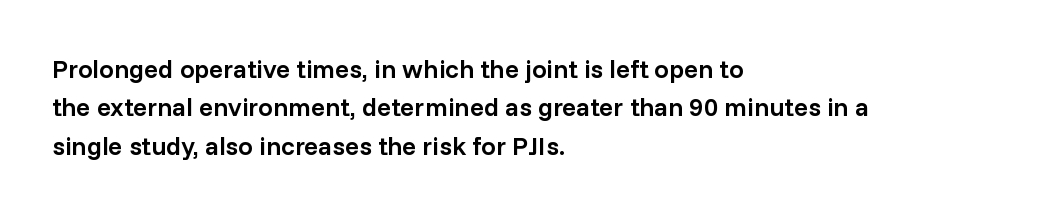
The lines are quadded left. Short note: letters normally spaced. Just letters on the line, the space beneath them empty. Look at the stroke-to-counter ratio: somewhat heavy, a semibold. Regular leading.
